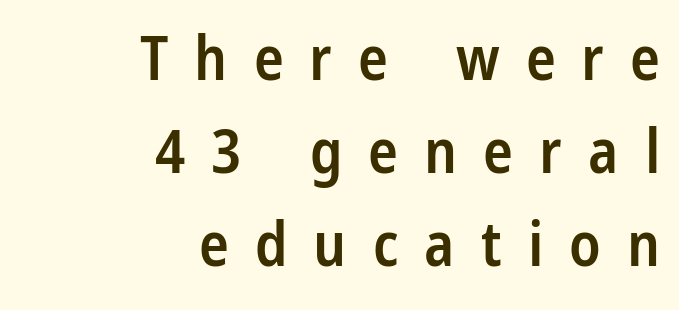
Beneath every word, the page is bare. Notice how descenders clear the ascenders below comfortably — that's standard leading. Does extra space separate the letters? Yes, quite a lot of it. The rendering uses a semibold face; strokes are thickened but not to full bold. Leftover space on each line is placed entirely before the opening word. Looks like regular typesetting: each glyph gets only the width it needs.
